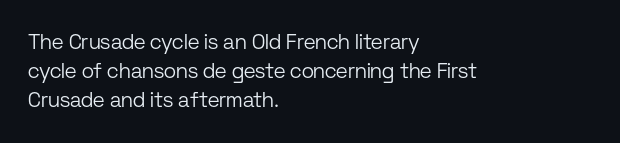
Letters rest on an invisible, unmarked baseline. Heaviness? Minimal to ordinary, like unemphasized prose. The rendering anchors every line to the left-hand side. The line-height multiplier appears to be the usual default.
